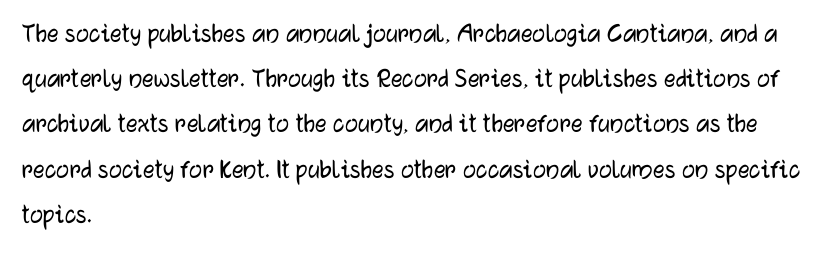
Q: Is the text italic (slanted)? A: No, it is upright.
Q: Is the typeface a serif or a sans-serif typeface? A: Sans-serif.
Q: Is the text underlined? A: No.
Q: How is the paragraph aligned? A: Left-aligned.
Q: Is the spacing between letters normal or unusually wide? A: Normal.
Q: Is the spacing between lines tight, normal or loose? A: Normal.
Q: Width (condensed, normal, or wide)? A: Normal.
Q: Stroke contrast? A: Low.
Q: x-height? A: Medium.
Q: Monospaced? A: No.
